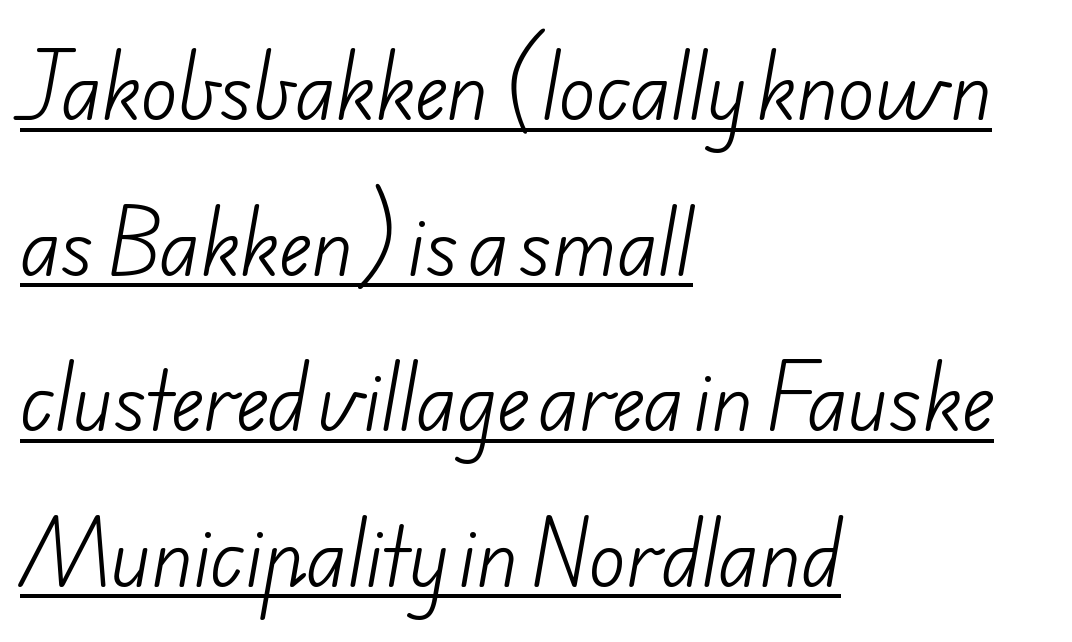
Classification — sans serif. The words here are underlined. Tracking value appears to be zero — textbook default spacing. Vertically, the passage feels expansive, rows floating well apart. The rendering anchors every line to the left-hand side.
